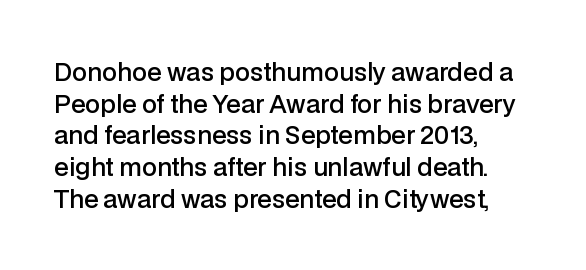
Q: Is the text bold? A: Semi-bold.
Q: Is the text italic (slanted)? A: No, it is upright.
Q: Is the text underlined? A: No.
Q: How is the paragraph aligned? A: Left-aligned.
Q: Is the spacing between letters normal or unusually wide? A: Normal.
Q: Is the spacing between lines tight, normal or loose? A: Normal.
